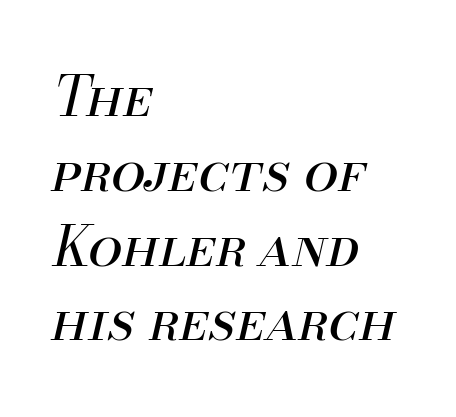
The image shows 55 px regular-weight type, italic (leaning right); set left-aligned, normal line spacing (1.36x), normal letter spacing, not underlined; medium stroke contrast and a small x-height.
